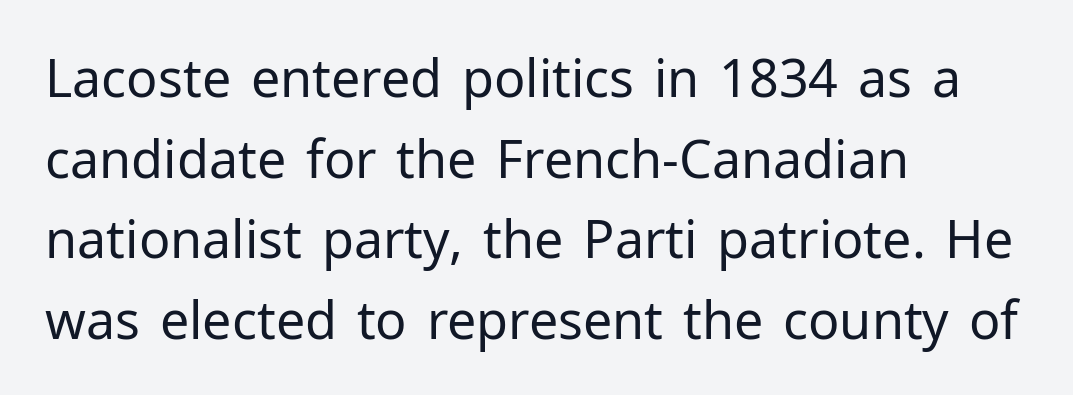
The string is rendered with underlining switched off. The typesetting does not lean heavy: it is not bold. Characters remain perfectly vertical along every line. What stands out about the letter spacing? Nothing — it is the standard amount. This sample uses a sans-serif face. The compositor pushed each line to the left boundary.
